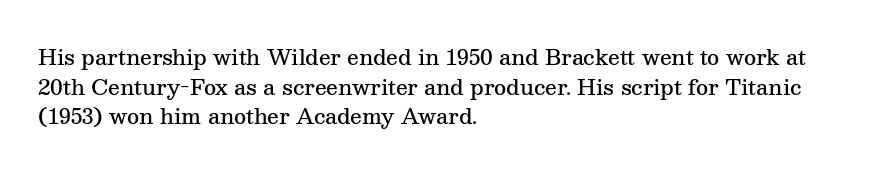
The image shows 21 px text type, upright; set left-aligned, normal line spacing (1.41x), normal letter spacing, not underlined.
